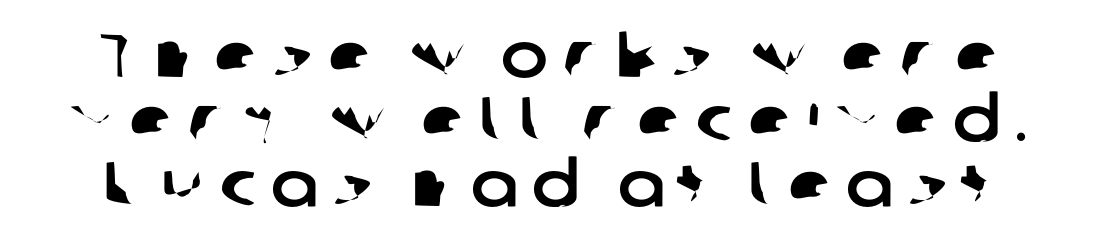
{"serif": "no", "width": "normal", "stroke_contrast": "low", "x_height": "medium", "monospaced": "no", "underline": "no", "line_spacing": "tight", "line_spacing_ratio": 1.02, "letter_spacing": "wide", "letter_spacing_em": 0.24, "glyph_px": 63}
